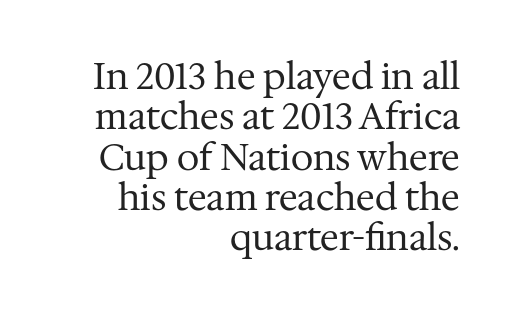
Designer's note — italics off, roman on. Interline gaps are noticeably narrow in this sample. Characters follow at the spacing the type designer built in. The rendering uses natural spacing where letterforms have individual widths. The compositor pushed each line to the right boundary. The font is comparable to plain body text, perhaps lighter.
